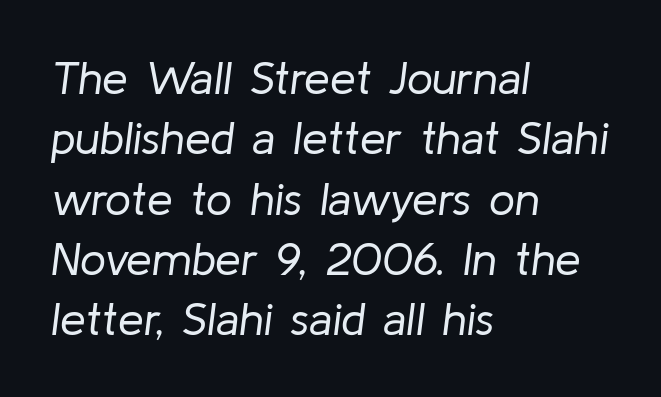
The image shows 46 px regular-weight type, italic (leaning right); set left-aligned, normal line spacing (1.31x), normal letter spacing, not underlined; low stroke contrast and a medium x-height.
